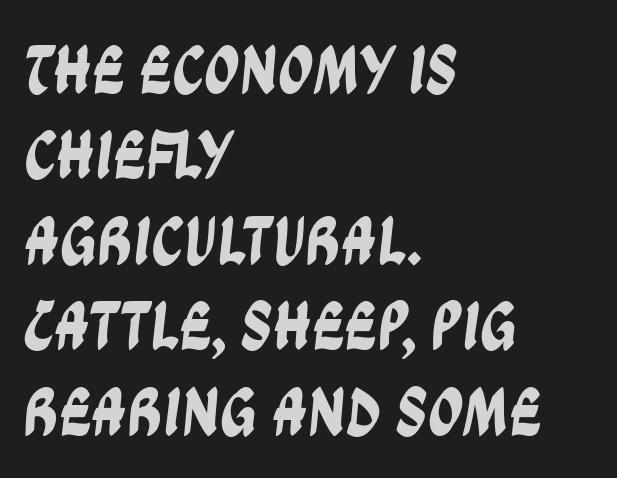
{"serif": "no", "width": "condensed", "stroke_contrast": "low", "x_height": "large", "monospaced": "no", "underline": "no", "align": "left", "line_spacing_ratio": 1.22, "letter_spacing": "normal", "letter_spacing_em": 0.0, "glyph_px": 70}
